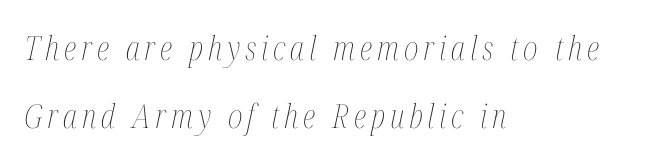
This sample uses an oblique cut, with every glyph tilted off the vertical. A typesetter would call this proportional, since set widths differ per character. Regarding leading, the lines here are spaced well apart. A light-to-regular cut is what we see here.
